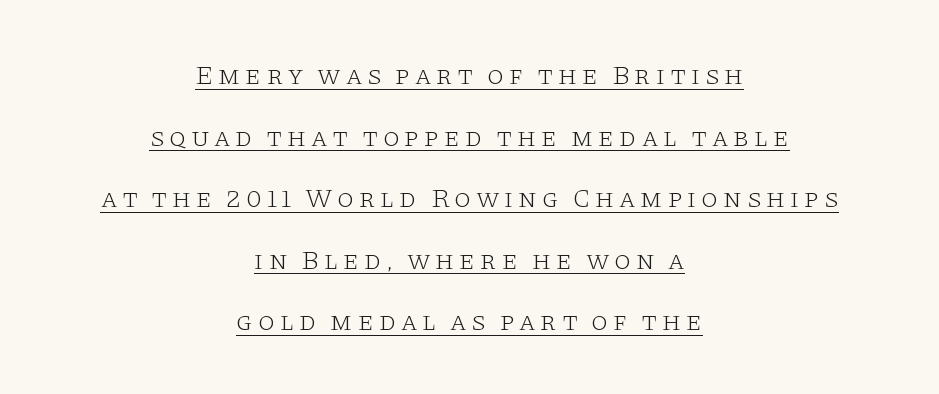
{"italic": "no", "bold": "no", "underline": "yes", "align": "center", "line_spacing": "loose", "line_spacing_ratio": 2.28, "glyph_px": 27}
